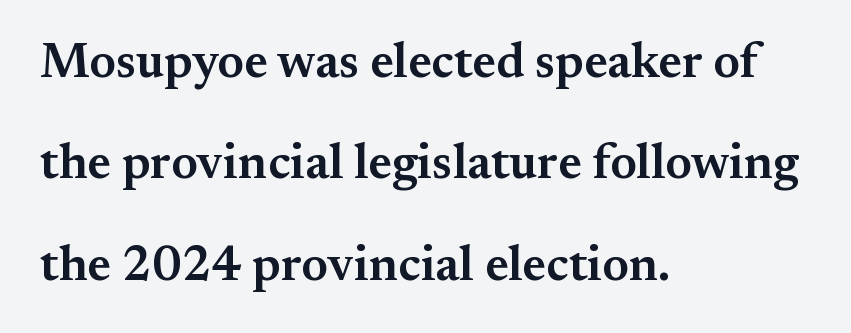
The glyphs have the mass of a demibold cut, below bold. Yep, those are serifs on the letters. If you measured baseline to baseline, you'd find a long distance. Italic: no, the glyphs are upright roman.
